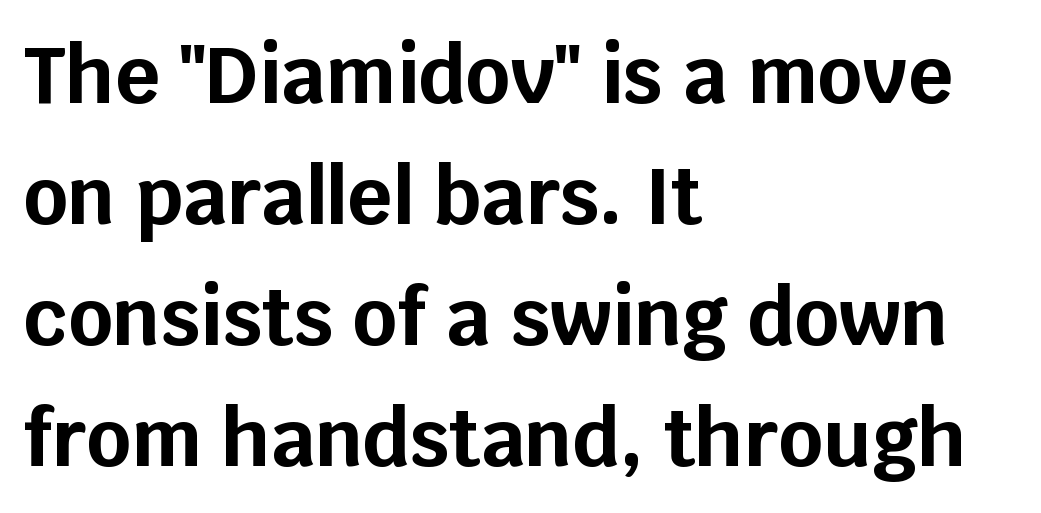
Q: Is the text bold? A: Yes.
Q: Is the text italic (slanted)? A: No, it is upright.
Q: Is the typeface a serif or a sans-serif typeface? A: Sans-serif.
Q: Is the text underlined? A: No.
Q: How is the paragraph aligned? A: Left-aligned.
Q: Is the spacing between letters normal or unusually wide? A: Normal.
Q: Is the spacing between lines tight, normal or loose? A: Normal.
Q: Width (condensed, normal, or wide)? A: Normal.
Q: Stroke contrast? A: Low.
Q: x-height? A: Large.
Q: Monospaced? A: No.
